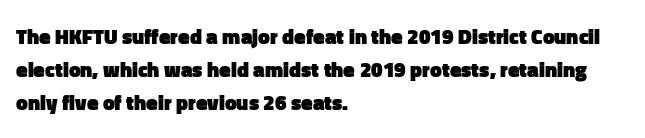
Weight check: bold — yes, fully. This rendering features lettering with no underline. This is the regular roman posture of the typeface. Is there much room between lines? A standard amount, neither cramped nor airy. No extra tracking has been applied to these lines. The rag falls on the right side of this text block.
